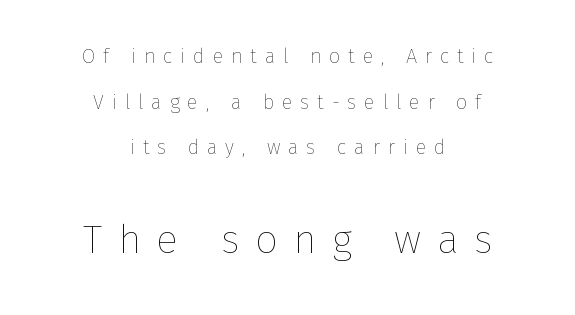
Style check: upright. Neither beginnings nor endings align; midpoints do. Line spacing here is loose. Honestly, there is no underline to notice here at all.
